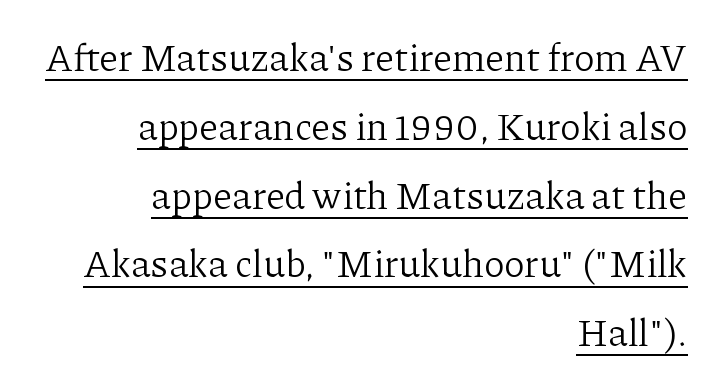
Posture: straight, roman, zero tilt. Compared with a flush-left layout, this one pins lines to the opposite, right side. Each stroke keeps to a modest, everyday thickness or less. Typographically, this falls in the serif category. Here the designer chose a conventional face with non-uniform glyph widths. Honestly, the letter spacing is just normal — you wouldn't notice it.
